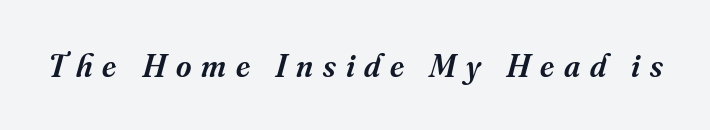
Q: Is the text bold? A: Semi-bold.
Q: Is the text italic (slanted)? A: Yes, it leans right by about 16 degrees.
Q: Is the typeface a serif or a sans-serif typeface? A: Serif.
Q: Is the text underlined? A: No.
Q: Is the spacing between letters normal or unusually wide? A: Unusually wide.
Q: Width (condensed, normal, or wide)? A: Normal.
Q: Stroke contrast? A: Medium.
Q: x-height? A: Small.
Q: Monospaced? A: No.
